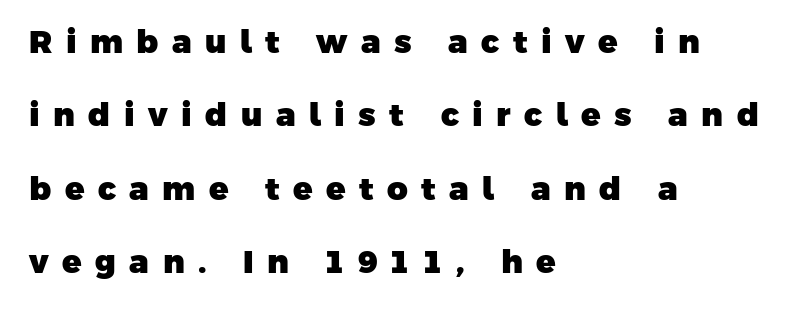
{"serif": "no", "bold": "yes", "weight": "heavy", "width": "normal", "stroke_contrast": "low", "x_height": "medium", "monospaced": "no", "underline": "no", "align": "left", "line_spacing": "loose", "line_spacing_ratio": 2.29, "letter_spacing": "wide", "letter_spacing_em": 0.42, "glyph_px": 32}
